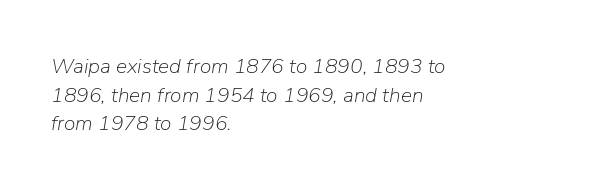
This sample is left-justified, so line endings fall wherever the words run out. The axis of the letterforms is tilted away from vertical. Is the type heavy? It reads as light-to-regular instead. Summary of vertical rhythm: regular, with standard interline spacing. There is no visible air inserted between adjacent glyphs.
